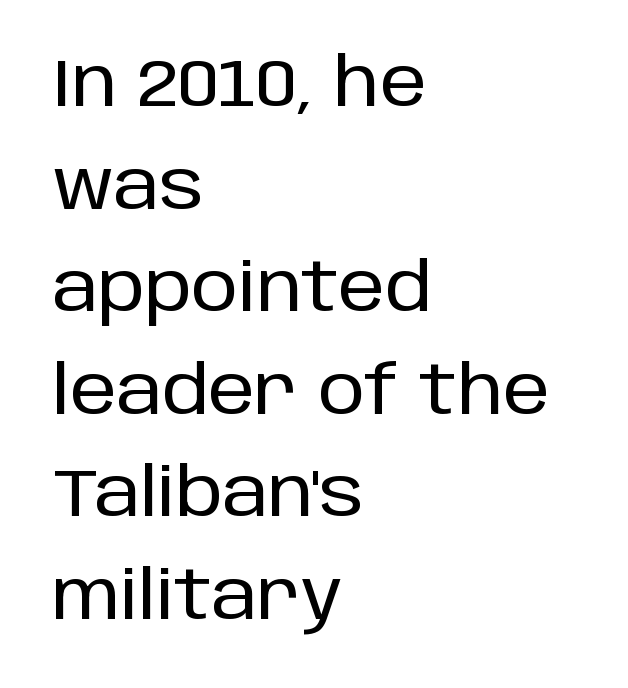
You can tell it's not italic because the verticals are truly vertical. Letter spacing: default. Does the copy run flush right? No — it runs flush left. Proportional: the letters do not fall into vertical columns.
